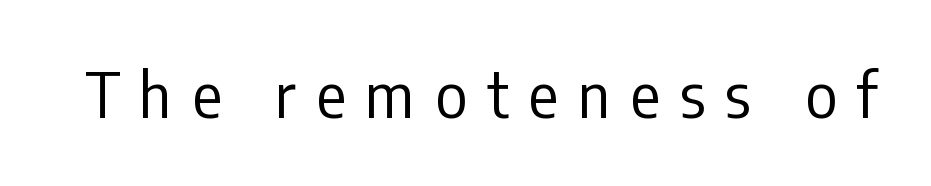
{"serif": "no", "italic": "no", "bold": "no", "weight": "regular", "width": "condensed", "stroke_contrast": "low", "x_height": "medium", "monospaced": "no", "underline": "no", "letter_spacing": "wide", "letter_spacing_em": 0.32, "glyph_px": 62}
